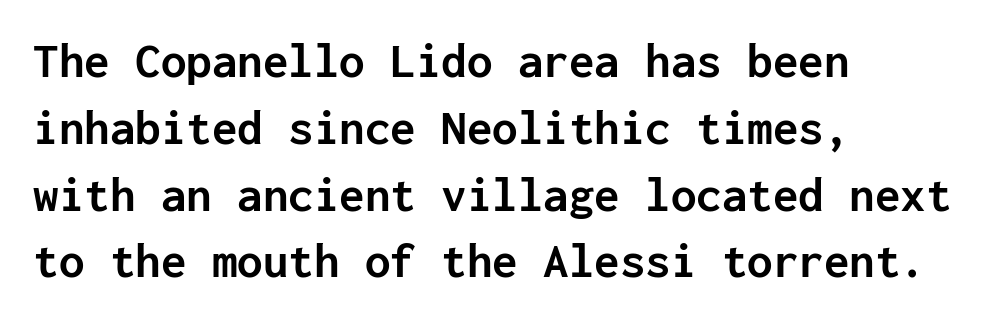
Caption: standard tracking, unaltered. When letters stand straight like this, we call the style roman or upright. Every character here occupies the same horizontal width, giving the sample a typewriter-like rhythm. Notice how descenders clear the ascenders below comfortably — that's standard leading. Font category for this specimen: sans-serif. Unmarked baselines from the first word to the last.
